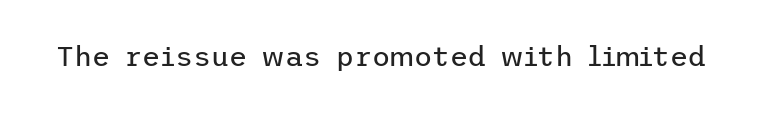
Q: Is the text bold? A: No.
Q: Is the text italic (slanted)? A: No, it is upright.
Q: Is the typeface a serif or a sans-serif typeface? A: Sans-serif.
Q: Is the text underlined? A: No.
Q: Is the spacing between letters normal or unusually wide? A: Normal.
Q: Width (condensed, normal, or wide)? A: Normal.
Q: Stroke contrast? A: Low.
Q: x-height? A: Medium.
